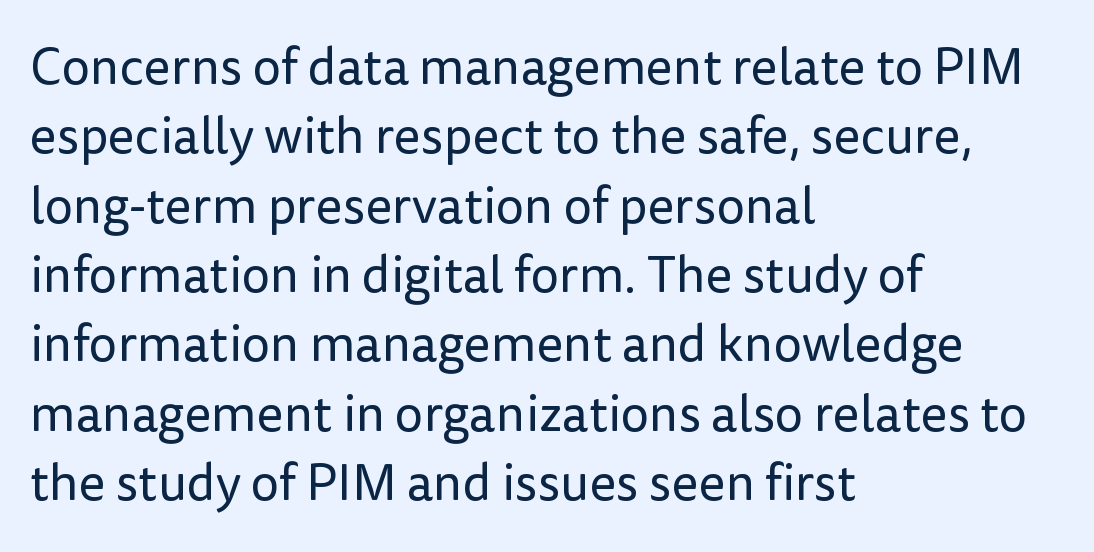
{"serif": "no", "italic": "no", "bold": "no", "weight": "regular", "width": "normal", "stroke_contrast": "low", "x_height": "medium", "monospaced": "no", "underline": "no", "align": "left", "line_spacing": "normal", "line_spacing_ratio": 1.36, "letter_spacing": "normal", "letter_spacing_em": 0.0, "glyph_px": 51}
